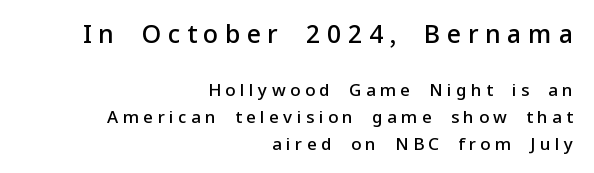
Q: Is the text bold? A: Semi-bold.
Q: Is the text italic (slanted)? A: No, it is upright.
Q: Is the text underlined? A: No.
Q: How is the paragraph aligned? A: Right-aligned.
Q: Is the spacing between letters normal or unusually wide? A: Unusually wide.
Q: Is the spacing between lines tight, normal or loose? A: Normal.
Q: Which block of text is set in a larger size, the first (top) or the second (bottom)? A: The first (top) one.
